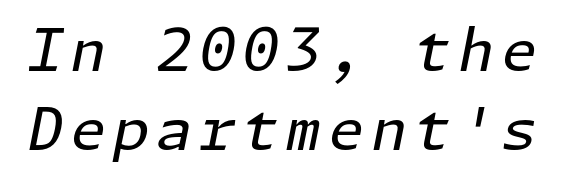
Underlining? Definitely not there. Notice how the stems are inclined rather than vertical — that's the hallmark of italics. The letterforms sit at book weight or below. Does the leading feel generous? No, just average.
